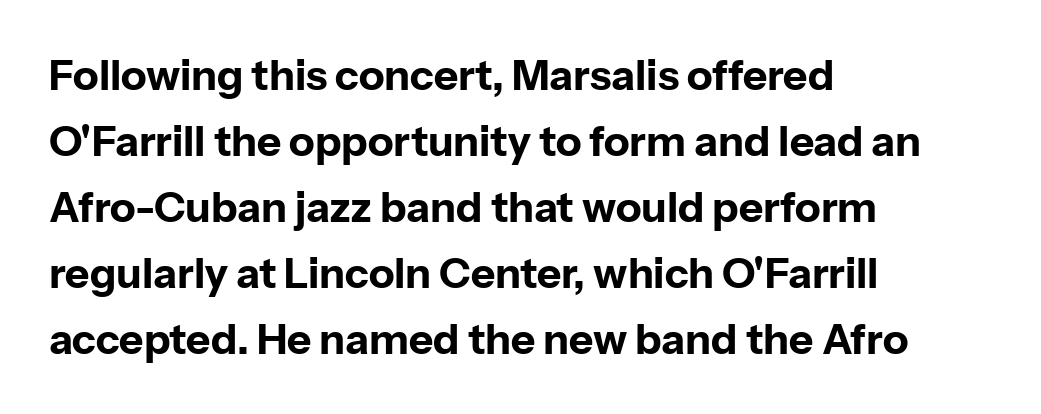
The glyphs are unaccompanied by any horizontal stroke below them. Look at the bottom of the vertical strokes: they stop flat, with no serifs. Italic? Not at all — the glyphs are vertical. How are the letters spaced? Ordinarily, with no added tracking. These words are printed bold, with thick strokes throughout.
